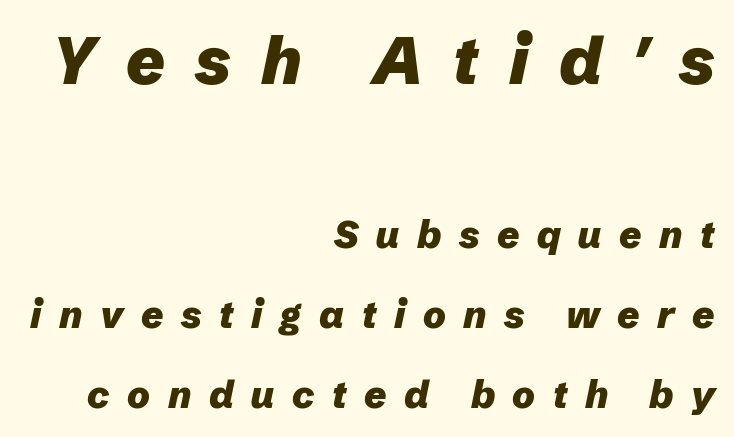
{"italic": "yes", "lean": "right", "slant_degrees": 12, "bold": "yes", "weight": "heavy", "width": "normal", "stroke_contrast": "low", "x_height": "medium", "monospaced": "no", "underline": "no", "align": "right", "line_spacing": "loose", "line_spacing_ratio": 2.1, "letter_spacing": "wide", "letter_spacing_em": 0.46, "larger_block": "first", "size_ratio": 1.74, "glyph_px": 66}
